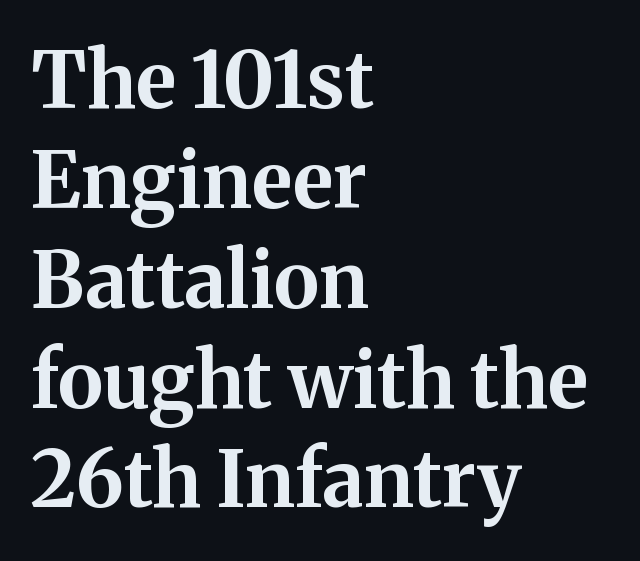
Q: Is the text bold? A: Yes.
Q: Is the text italic (slanted)? A: No, it is upright.
Q: Is the typeface a serif or a sans-serif typeface? A: Serif.
Q: Is the text underlined? A: No.
Q: How is the paragraph aligned? A: Left-aligned.
Q: Is the spacing between letters normal or unusually wide? A: Normal.
Q: Is the spacing between lines tight, normal or loose? A: Normal.
Q: Width (condensed, normal, or wide)? A: Normal.
Q: Stroke contrast? A: Medium.
Q: x-height? A: Medium.
Q: Monospaced? A: No.
